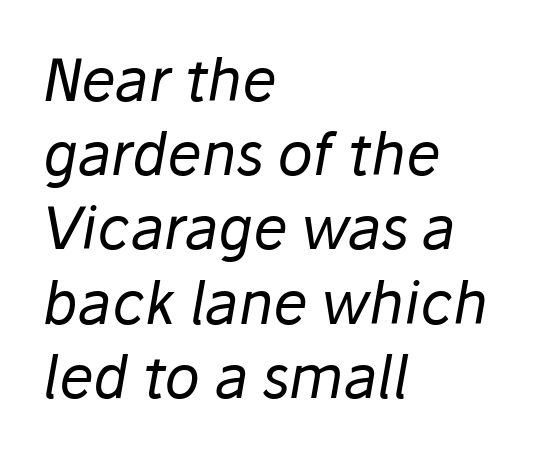
{"italic": "yes", "lean": "right", "slant_degrees": 10, "bold": "no", "weight": "regular", "width": "normal", "stroke_contrast": "low", "x_height": "medium", "monospaced": "no", "underline": "no", "align": "left", "line_spacing": "normal", "line_spacing_ratio": 1.28, "letter_spacing": "normal", "letter_spacing_em": 0.0, "glyph_px": 58}
